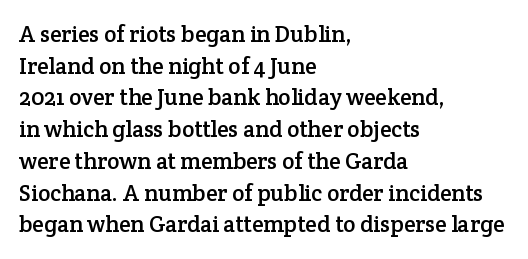
The image shows 23 px text type, upright; set left-aligned, normal line spacing (1.38x), normal letter spacing, not underlined.
